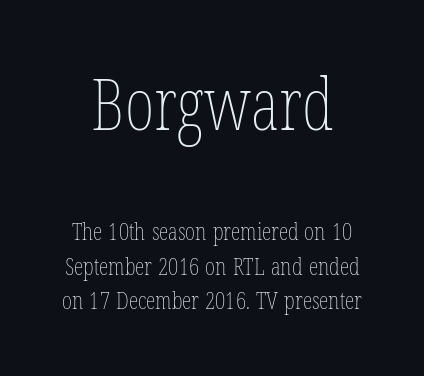
{"italic": "no", "bold": "no", "weight": "thin", "width": "condensed", "stroke_contrast": "low", "x_height": "medium", "monospaced": "no", "underline": "no", "line_spacing": "normal", "line_spacing_ratio": 1.45, "letter_spacing": "normal", "letter_spacing_em": 0.0, "larger_block": "first", "size_ratio": 2.96, "glyph_px": 71}
